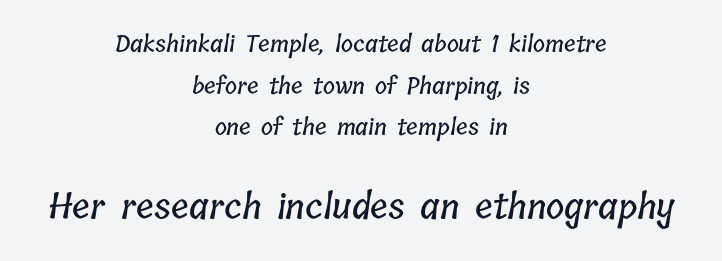
{"width": "condensed", "stroke_contrast": "low", "x_height": "medium", "monospaced": "no", "underline": "no", "align": "center", "line_spacing_ratio": 1.81, "letter_spacing": "normal", "letter_spacing_em": 0.0, "larger_block": "second", "size_ratio": 1.52, "glyph_px": 35}
